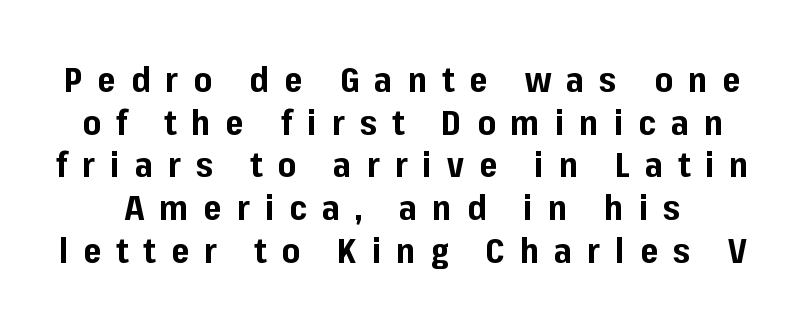
Q: Is the text bold? A: Yes.
Q: Is the text italic (slanted)? A: No, it is upright.
Q: Is the typeface a serif or a sans-serif typeface? A: Sans-serif.
Q: Is the text underlined? A: No.
Q: Is the spacing between letters normal or unusually wide? A: Unusually wide.
Q: Width (condensed, normal, or wide)? A: Normal.
Q: Stroke contrast? A: Low.
Q: x-height? A: Medium.
Q: Monospaced? A: No.
